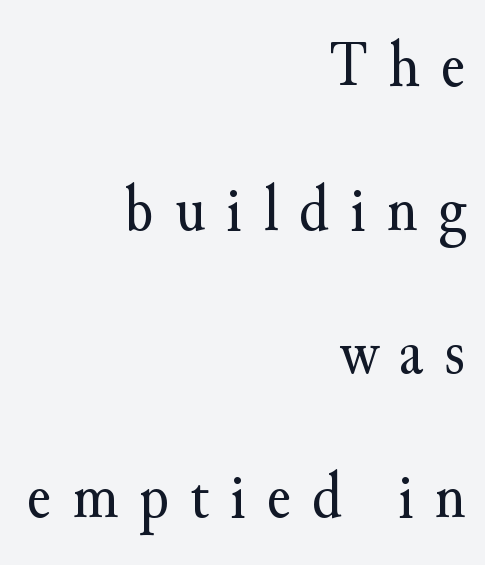
The image shows 65 px regular-weight serif type, upright; set right-aligned, loose line spacing (2.21x), unusually wide letter spacing (+0.32 em), not underlined; medium stroke contrast and a small x-height.
